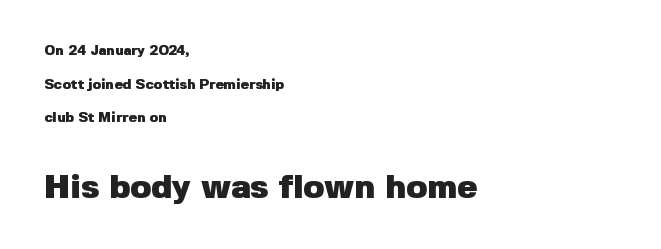
{"serif": "no", "italic": "no", "bold": "yes", "weight": "heavy", "width": "normal", "stroke_contrast": "low", "x_height": "medium", "monospaced": "no", "underline": "no", "align": "left", "line_spacing": "loose", "line_spacing_ratio": 2.4, "letter_spacing": "normal", "letter_spacing_em": 0.0, "larger_block": "second", "size_ratio": 2.43, "glyph_px": 34}
